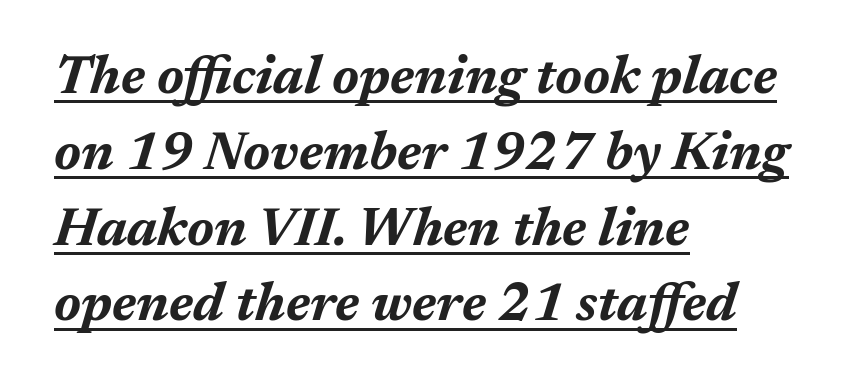
Q: Is the text bold? A: Yes.
Q: Is the text italic (slanted)? A: Yes, it leans right by about 17 degrees.
Q: Is the text underlined? A: Yes.
Q: How is the paragraph aligned? A: Left-aligned.
Q: Is the spacing between letters normal or unusually wide? A: Normal.
Q: Is the spacing between lines tight, normal or loose? A: Normal.
Q: Width (condensed, normal, or wide)? A: Normal.
Q: Stroke contrast? A: Medium.
Q: x-height? A: Medium.
Q: Monospaced? A: No.
